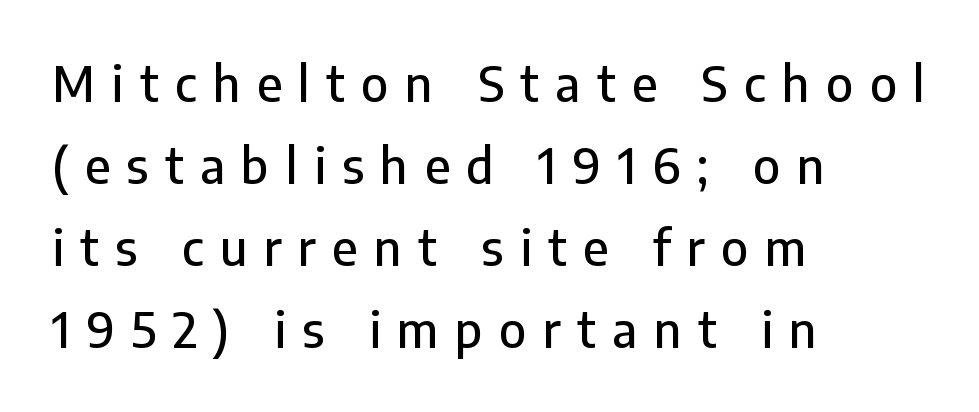
{"serif": "no", "italic": "no", "width": "normal", "stroke_contrast": "low", "x_height": "medium", "monospaced": "no", "underline": "no", "align": "left", "line_spacing_ratio": 1.71, "letter_spacing": "wide", "letter_spacing_em": 0.34, "glyph_px": 48}
